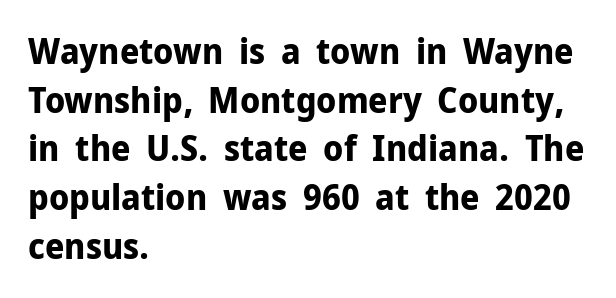
The image shows 35 px bold sans-serif type, upright; set left-aligned, normal line spacing (1.39x), normal letter spacing, not underlined; low stroke contrast and a medium x-height.
